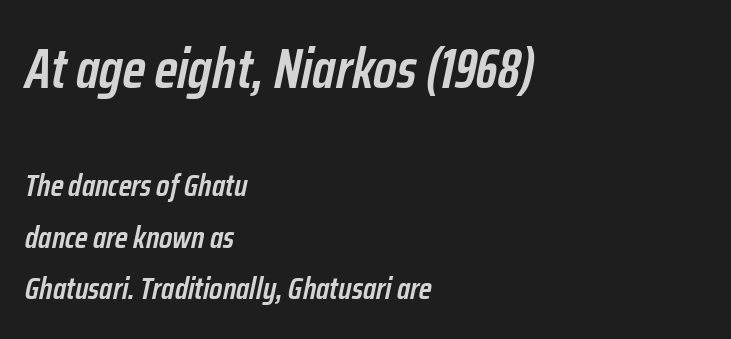
{"italic": "yes", "lean": "right", "slant_degrees": 12, "bold": "semi", "weight": "semibold", "width": "condensed", "stroke_contrast": "low", "x_height": "medium", "monospaced": "no", "underline": "no", "align": "left", "line_spacing": "normal", "line_spacing_ratio": 1.66, "letter_spacing": "normal", "letter_spacing_em": 0.0, "larger_block": "first", "size_ratio": 1.77, "glyph_px": 55}
